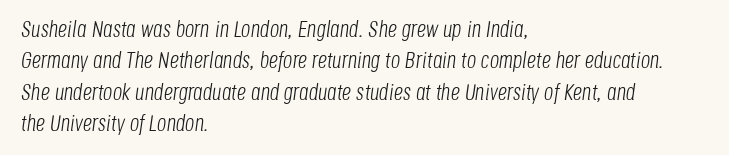
{"italic": "yes", "lean": "right", "slant_degrees": 8, "bold": "no", "underline": "no", "align": "left", "line_spacing": "normal", "line_spacing_ratio": 1.36, "letter_spacing": "normal", "letter_spacing_em": 0.0, "glyph_px": 23}
